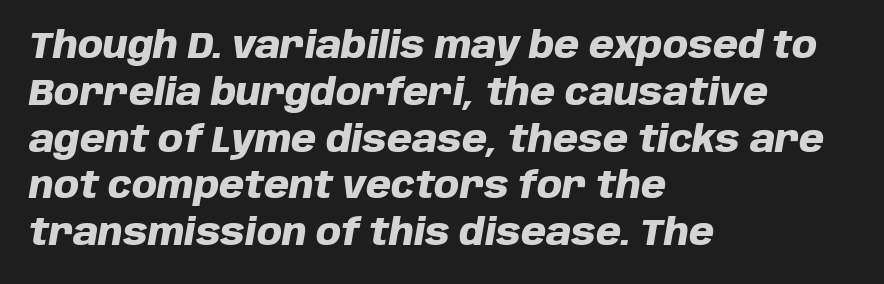
{"italic": "yes", "lean": "right", "slant_degrees": 10, "bold": "yes", "weight": "heavy", "width": "normal", "stroke_contrast": "low", "x_height": "large", "monospaced": "no", "underline": "no", "align": "left", "line_spacing": "normal", "line_spacing_ratio": 1.3, "letter_spacing": "normal", "letter_spacing_em": 0.0, "glyph_px": 36}
